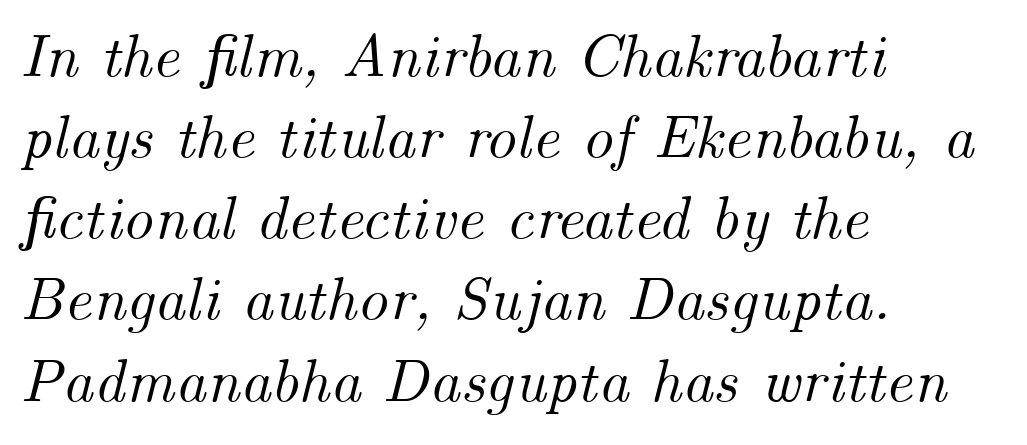
{"italic": "yes", "lean": "right", "slant_degrees": 14, "width": "normal", "stroke_contrast": "medium", "x_height": "small", "monospaced": "no", "underline": "no", "align": "left", "line_spacing": "normal", "line_spacing_ratio": 1.33, "letter_spacing": "normal", "letter_spacing_em": 0.0, "glyph_px": 61}
